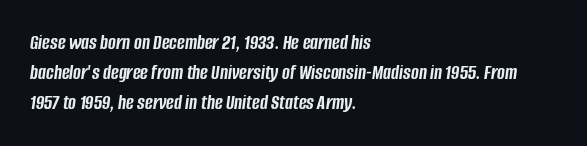
The specimen reads as italic at a glance. Every row of glyphs begins at an identical x-position on the left. Look at the tracking — it's just the regular setting, nothing added. A dark, heavy texture on the line: the type is bold.
